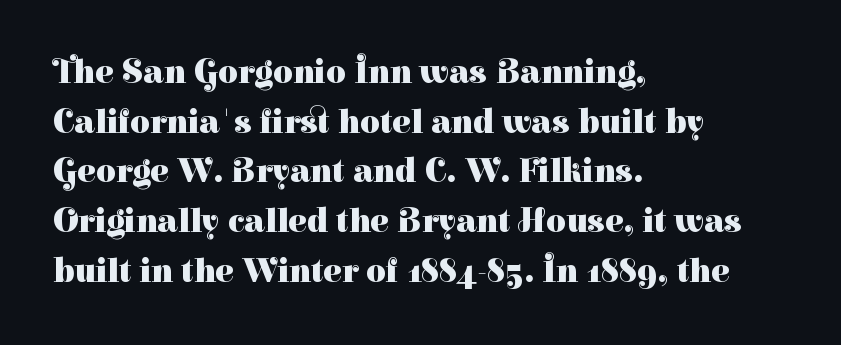
{"serif": "yes", "italic": "no", "bold": "yes", "weight": "heavy", "width": "normal", "stroke_contrast": "high", "x_height": "medium", "monospaced": "no", "underline": "no", "align": "left", "line_spacing": "normal", "line_spacing_ratio": 1.46, "letter_spacing": "normal", "letter_spacing_em": 0.0, "glyph_px": 34}
